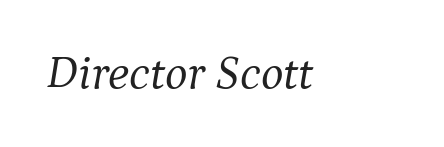
You could call the tracking neutral — neither tight nor loose. The whole block is typeset with a tilt. Descenders are the only things crossing below the line. The typeface has the unassuming heft of standard copy or less.
